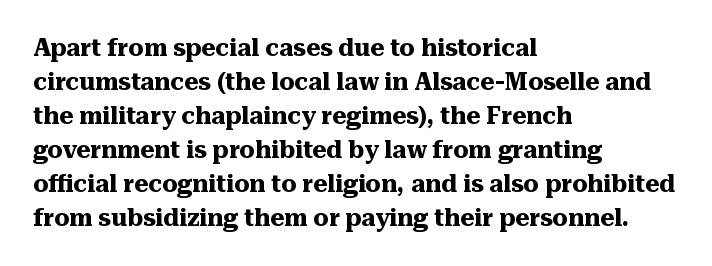
The image shows 24 px bold type, upright; set left-aligned, normal line spacing (1.42x), normal letter spacing, not underlined.
